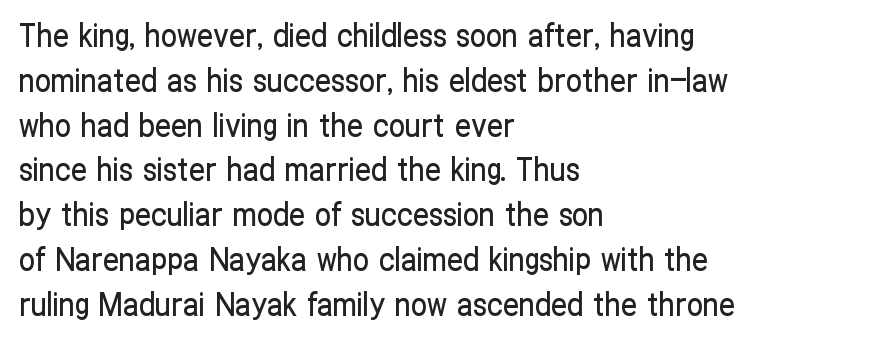
{"serif": "no", "italic": "no", "width": "condensed", "stroke_contrast": "low", "x_height": "medium", "monospaced": "no", "underline": "no", "align": "left", "line_spacing": "normal", "line_spacing_ratio": 1.4, "letter_spacing": "normal", "letter_spacing_em": 0.0, "glyph_px": 32}
